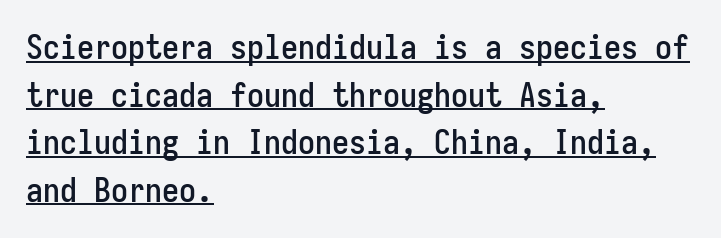
The image shows 34 px condensed sans-serif type, upright, monospaced; set left-aligned, normal line spacing (1.4x), normal letter spacing, underlined; low stroke contrast and a medium x-height.
